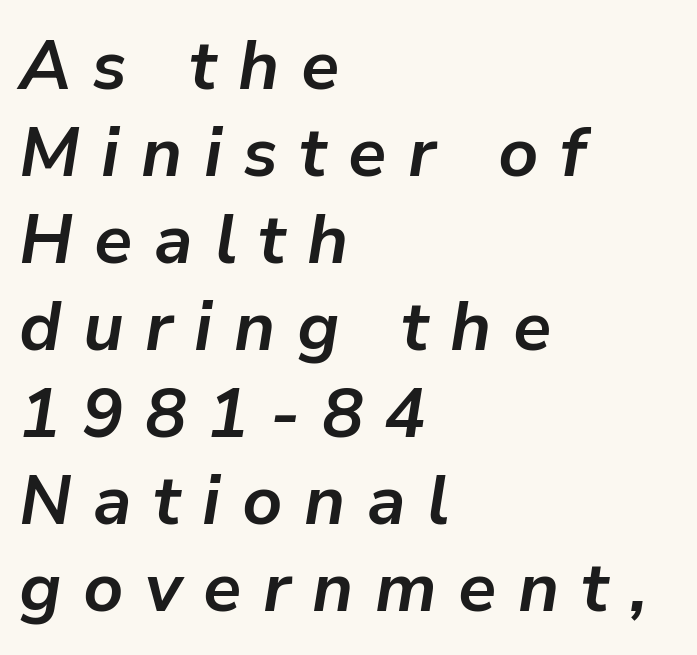
The image shows 69 px bold type, italic (leaning right); set left-aligned, normal line spacing (1.26x), unusually wide letter spacing (+0.31 em), not underlined; low stroke contrast and a medium x-height.
